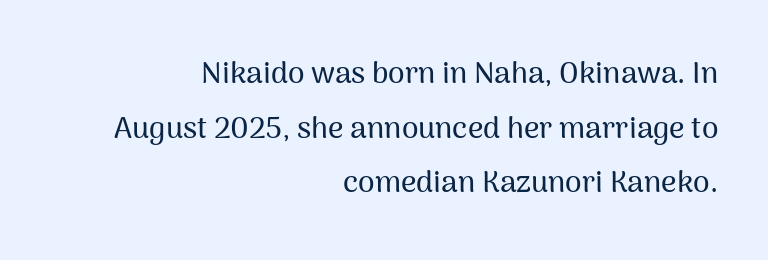
Q: Is the text italic (slanted)? A: No, it is upright.
Q: Is the typeface a serif or a sans-serif typeface? A: Sans-serif.
Q: Is the text underlined? A: No.
Q: How is the paragraph aligned? A: Right-aligned.
Q: Is the spacing between letters normal or unusually wide? A: Normal.
Q: Width (condensed, normal, or wide)? A: Normal.
Q: Stroke contrast? A: Medium.
Q: x-height? A: Medium.
Q: Monospaced? A: No.
